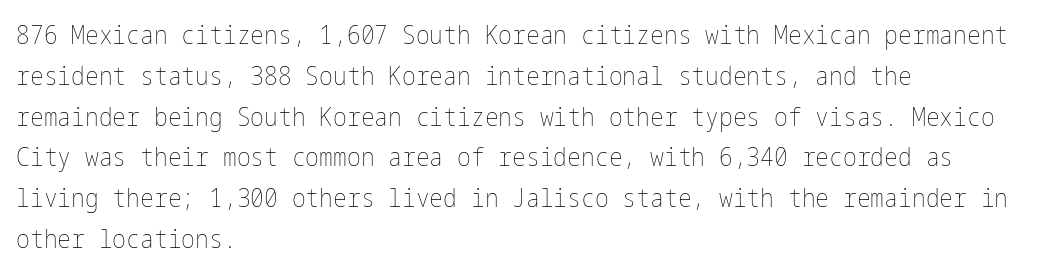
The image shows 26 px text type, upright; set left-aligned, normal line spacing (1.57x), normal letter spacing, not underlined.
